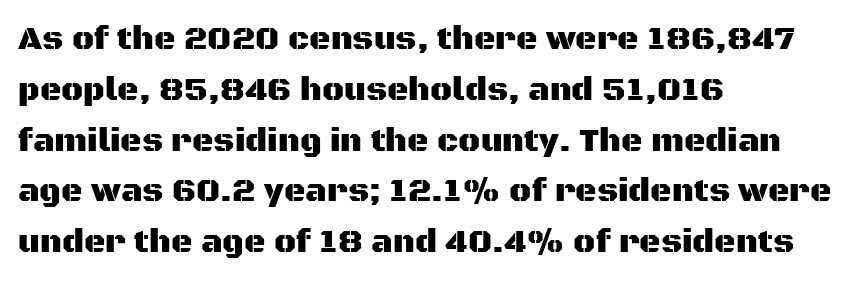
{"serif": "no", "italic": "no", "width": "normal", "stroke_contrast": "medium", "x_height": "large", "monospaced": "no", "underline": "no", "align": "left", "line_spacing": "normal", "line_spacing_ratio": 1.54, "letter_spacing": "normal", "letter_spacing_em": 0.0, "glyph_px": 33}
